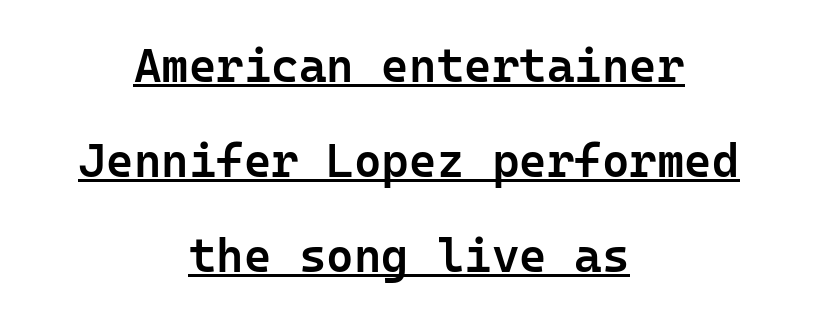
{"serif": "no", "italic": "no", "bold": "semi", "weight": "semibold", "width": "normal", "stroke_contrast": "low", "x_height": "medium", "monospaced": "yes", "underline": "yes", "align": "center", "line_spacing": "loose", "line_spacing_ratio": 2.02, "letter_spacing": "normal", "letter_spacing_em": 0.0, "glyph_px": 47}
